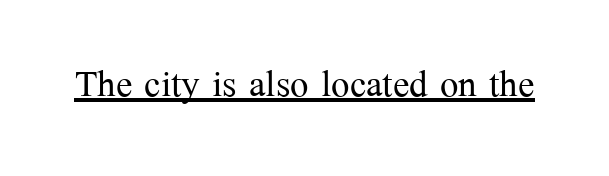
Q: Is the text bold? A: No.
Q: Is the text italic (slanted)? A: No, it is upright.
Q: Is the typeface a serif or a sans-serif typeface? A: Serif.
Q: Is the text underlined? A: Yes.
Q: Is the spacing between letters normal or unusually wide? A: Normal.
Q: Width (condensed, normal, or wide)? A: Normal.
Q: Stroke contrast? A: Medium.
Q: x-height? A: Medium.
Q: Monospaced? A: No.
